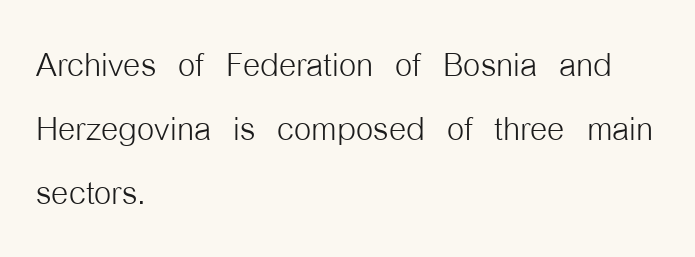
The image shows 44 px light, condensed sans-serif type, upright; set left-aligned, normal line spacing (1.45x), normal letter spacing, not underlined; low stroke contrast and a medium x-height.
